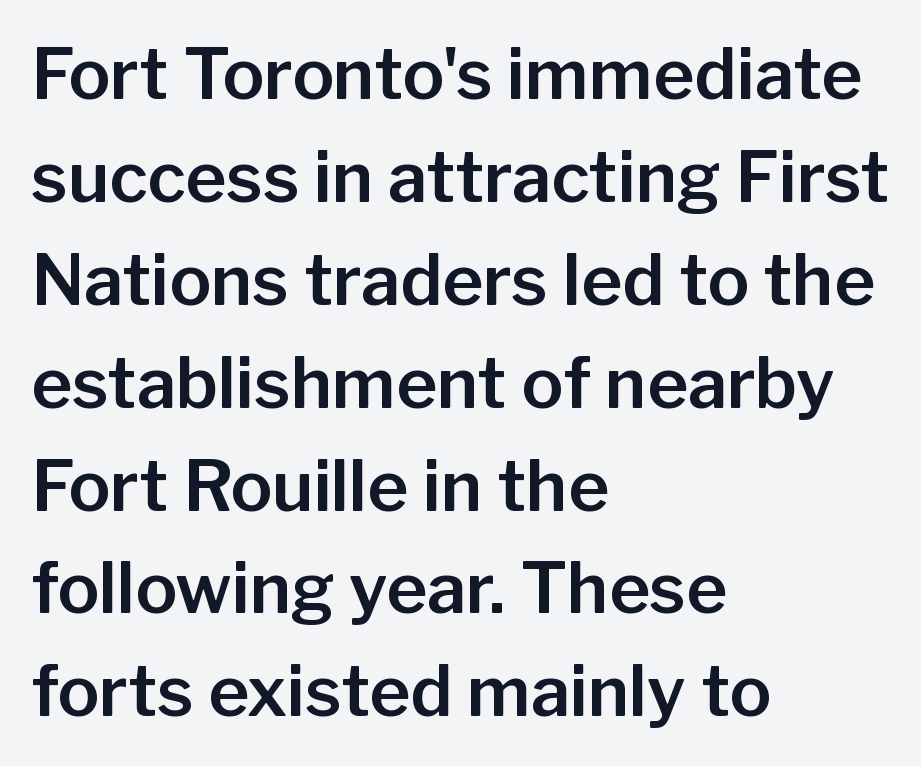
Q: Is the text italic (slanted)? A: No, it is upright.
Q: Is the typeface a serif or a sans-serif typeface? A: Sans-serif.
Q: Is the text underlined? A: No.
Q: How is the paragraph aligned? A: Left-aligned.
Q: Is the spacing between letters normal or unusually wide? A: Normal.
Q: Is the spacing between lines tight, normal or loose? A: Normal.
Q: Width (condensed, normal, or wide)? A: Normal.
Q: Stroke contrast? A: Low.
Q: x-height? A: Medium.
Q: Monospaced? A: No.
